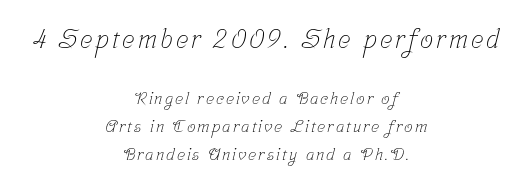
Q: Is the text bold? A: No.
Q: Is the text underlined? A: No.
Q: How is the paragraph aligned? A: Centered.
Q: Is the spacing between lines tight, normal or loose? A: Normal.
Q: Which block of text is set in a larger size, the first (top) or the second (bottom)? A: The first (top) one.
